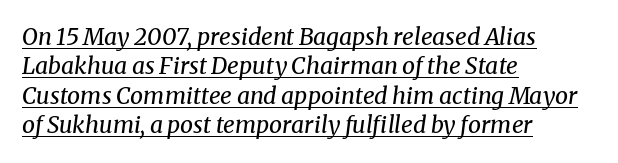
The whole block is typeset with a tilt. Glance below the letters and you will spot a drawn line. The ragged edge is on the right, which tells us the setting is flush left. The font sits on the lighter half of the weight spectrum, regular included.
